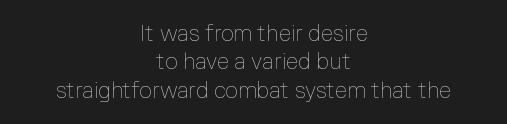
Q: Is the text bold? A: No.
Q: Is the text italic (slanted)? A: No, it is upright.
Q: Is the text underlined? A: No.
Q: How is the paragraph aligned? A: Centered.
Q: Is the spacing between letters normal or unusually wide? A: Normal.
Q: Is the spacing between lines tight, normal or loose? A: Normal.
